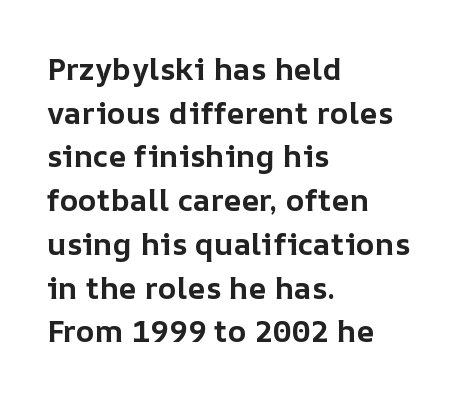
Q: Is the text bold? A: Yes.
Q: Is the text italic (slanted)? A: No, it is upright.
Q: Is the text underlined? A: No.
Q: How is the paragraph aligned? A: Left-aligned.
Q: Is the spacing between letters normal or unusually wide? A: Normal.
Q: Is the spacing between lines tight, normal or loose? A: Normal.
Q: Width (condensed, normal, or wide)? A: Normal.
Q: Stroke contrast? A: Low.
Q: x-height? A: Medium.
Q: Monospaced? A: No.
